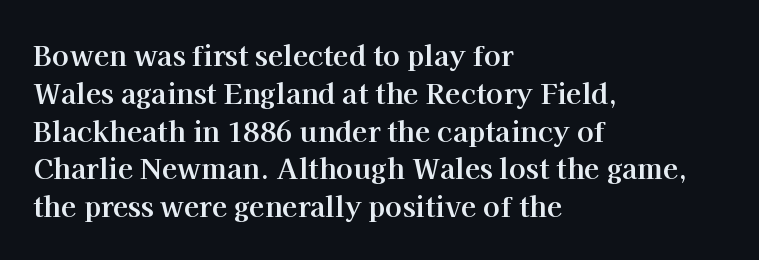
The letters stand upright; this is a roman face. The zone under the glyphs is completely vacant. The rendering uses a moderate line-height, typical for paragraphs. A typesetter would call this zero additional tracking.
